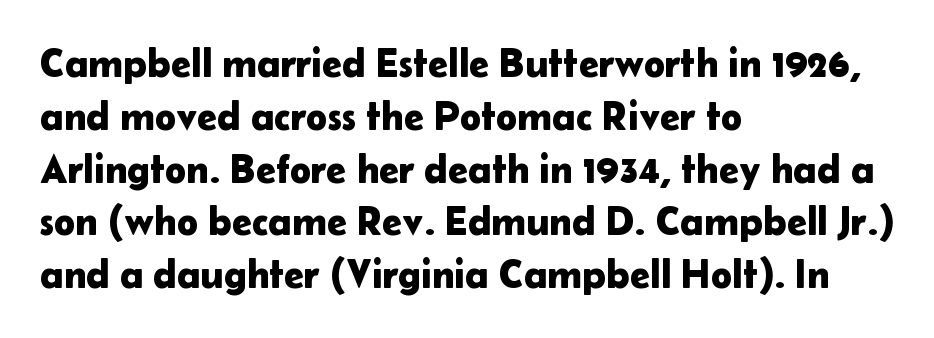
{"serif": "no", "italic": "no", "width": "normal", "stroke_contrast": "low", "x_height": "medium", "monospaced": "no", "underline": "no", "align": "left", "line_spacing": "normal", "line_spacing_ratio": 1.32, "letter_spacing": "normal", "letter_spacing_em": 0.0, "glyph_px": 40}
